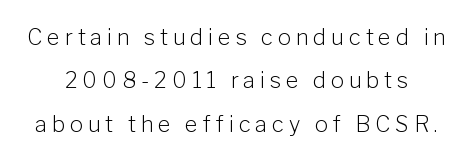
The image shows 22 px text type, upright; set loose line spacing (1.97x), unusually wide letter spacing (+0.22 em), not underlined.
